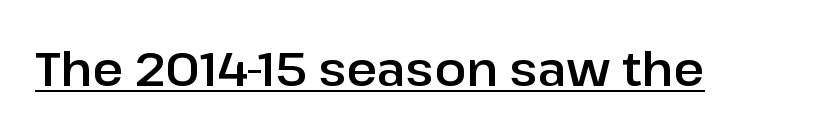
Q: Is the text italic (slanted)? A: No, it is upright.
Q: Is the typeface a serif or a sans-serif typeface? A: Sans-serif.
Q: Is the text underlined? A: Yes.
Q: Is the spacing between letters normal or unusually wide? A: Normal.
Q: Width (condensed, normal, or wide)? A: Normal.
Q: Stroke contrast? A: Low.
Q: x-height? A: Medium.
Q: Monospaced? A: No.
